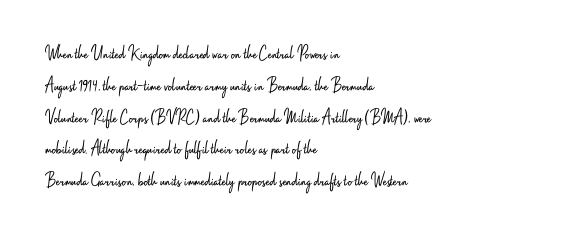
Q: Is the text bold? A: No.
Q: Is the text italic (slanted)? A: Yes.
Q: Is the text underlined? A: No.
Q: How is the paragraph aligned? A: Left-aligned.
Q: Is the spacing between letters normal or unusually wide? A: Normal.
Q: Is the spacing between lines tight, normal or loose? A: Normal.
